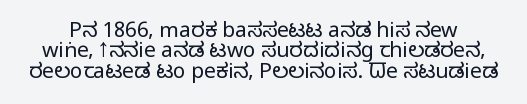
{"italic": "no", "bold": "no", "underline": "no", "line_spacing": "tight", "line_spacing_ratio": 0.97, "letter_spacing": "normal", "letter_spacing_em": 0.0, "glyph_px": 21}
